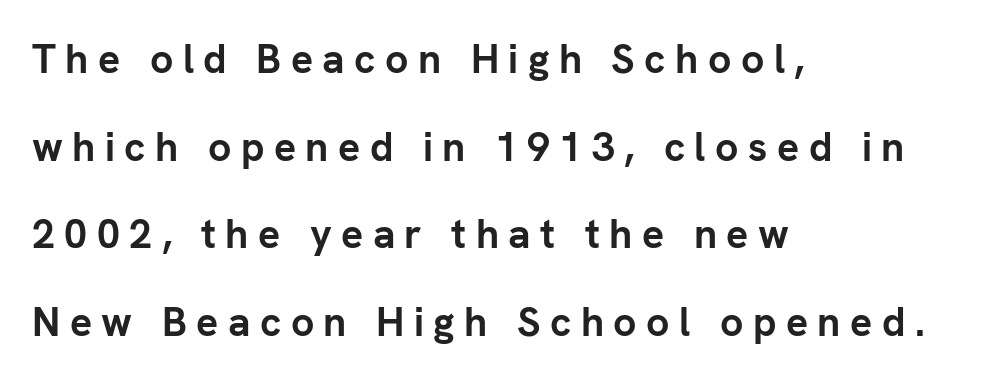
Proportional: the letters do not fall into vertical columns. In terms of letterform style, serifs are entirely absent. Strokes here are thick enough to call this a true bold. Does the copy run flush right? No — it runs flush left. Letters rest on an invisible, unmarked baseline.
